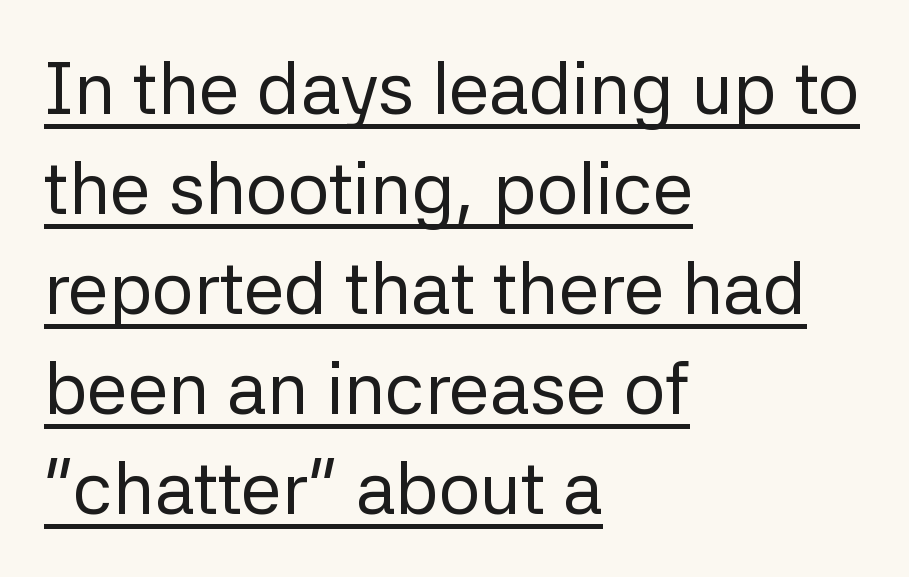
{"serif": "no", "italic": "no", "bold": "no", "weight": "regular", "width": "normal", "stroke_contrast": "low", "x_height": "medium", "monospaced": "no", "underline": "yes", "align": "left", "line_spacing": "normal", "line_spacing_ratio": 1.37, "letter_spacing": "normal", "letter_spacing_em": 0.0, "glyph_px": 73}
